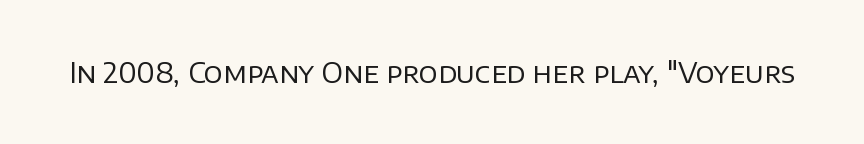
Q: Is the text bold? A: No.
Q: Is the text italic (slanted)? A: No, it is upright.
Q: Is the typeface a serif or a sans-serif typeface? A: Sans-serif.
Q: Is the text underlined? A: No.
Q: Is the spacing between letters normal or unusually wide? A: Normal.
Q: Width (condensed, normal, or wide)? A: Normal.
Q: Stroke contrast? A: Low.
Q: x-height? A: Large.
Q: Monospaced? A: No.
